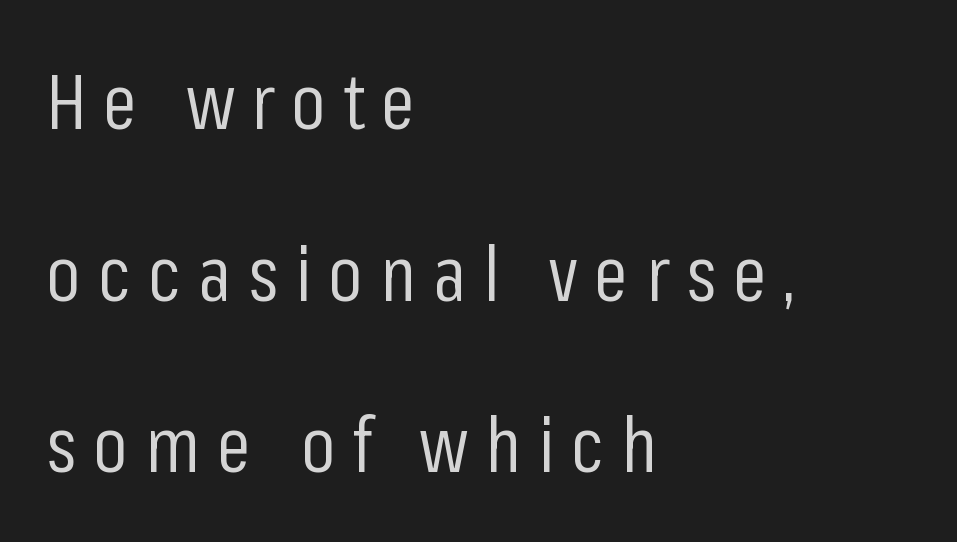
Does the leading feel generous? Absolutely, it's lavish. You could not count columns in this text — the font is proportionally spaced. This rendering features lettering with no underline. Letterform terminals end flat and unadorned throughout the passage.
